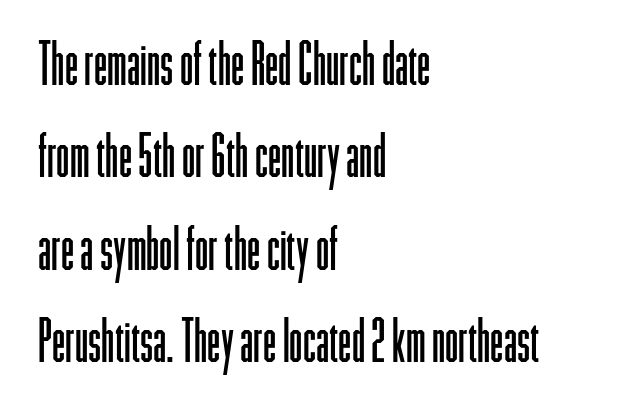
{"serif": "no", "italic": "no", "bold": "no", "weight": "light", "width": "condensed", "stroke_contrast": "low", "x_height": "medium", "monospaced": "no", "underline": "no", "align": "left", "line_spacing": "normal", "line_spacing_ratio": 1.54, "letter_spacing": "normal", "letter_spacing_em": 0.0, "glyph_px": 60}
